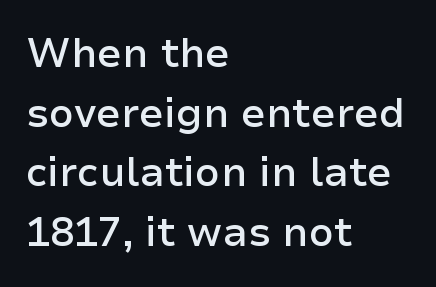
{"serif": "no", "italic": "no", "bold": "semi", "weight": "semibold", "width": "normal", "stroke_contrast": "low", "x_height": "medium", "monospaced": "no", "underline": "no", "align": "left", "line_spacing": "normal", "line_spacing_ratio": 1.49, "letter_spacing": "normal", "letter_spacing_em": 0.0, "glyph_px": 40}
